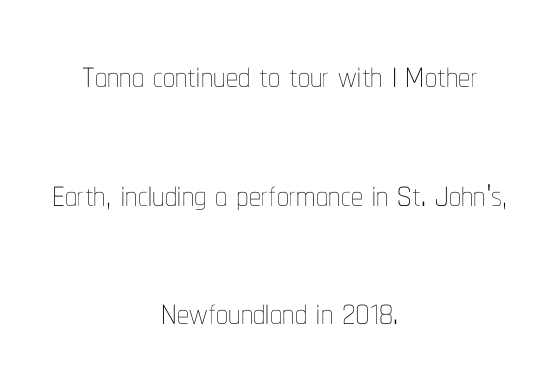
{"italic": "no", "bold": "no", "weight": "thin", "width": "condensed", "stroke_contrast": "low", "x_height": "medium", "monospaced": "no", "underline": "no", "align": "center", "line_spacing": "loose", "line_spacing_ratio": 2.47, "letter_spacing": "normal", "letter_spacing_em": 0.0, "glyph_px": 48}
